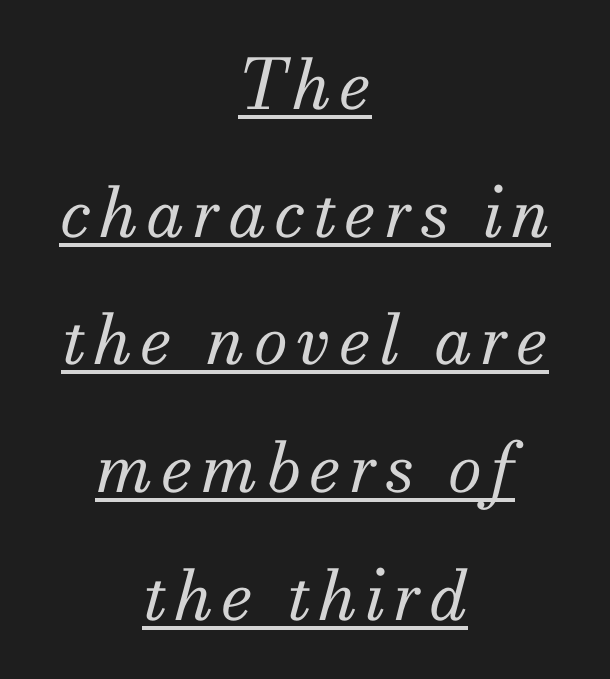
Q: Is the text bold? A: No.
Q: Is the text italic (slanted)? A: Yes, it leans right by about 13 degrees.
Q: Is the typeface a serif or a sans-serif typeface? A: Serif.
Q: Is the text underlined? A: Yes.
Q: How is the paragraph aligned? A: Centered.
Q: Width (condensed, normal, or wide)? A: Normal.
Q: Stroke contrast? A: Medium.
Q: x-height? A: Small.
Q: Monospaced? A: No.
